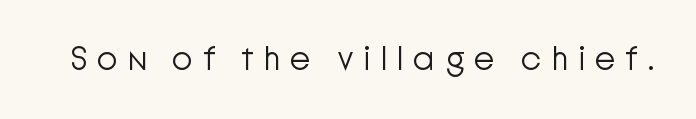
The image shows 34 px light sans-serif type, upright; set unusually wide letter spacing (+0.27 em), not underlined; low stroke contrast and a medium x-height.
